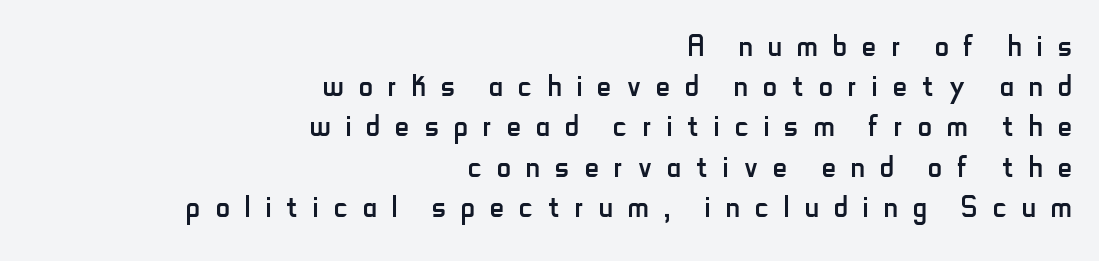
The image shows 39 px regular-weight, condensed sans-serif type, upright; set right-aligned, tight line spacing (1.03x), unusually wide letter spacing (+0.39 em), not underlined; low stroke contrast and a small x-height.
